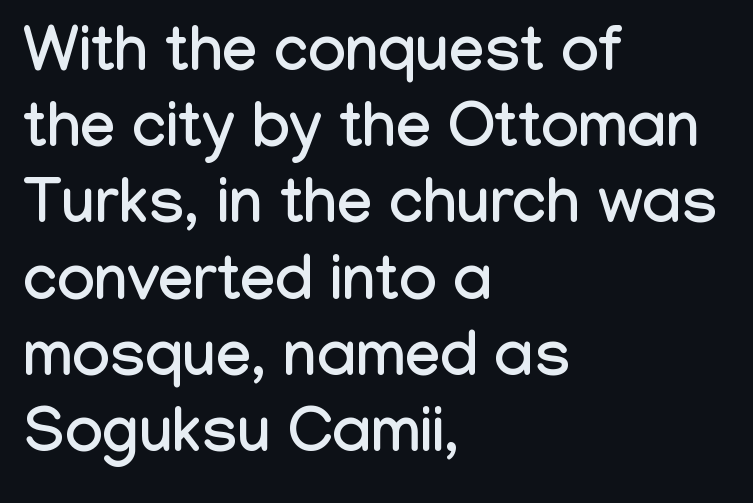
Descender tails drop into unmarked territory. This sample uses an upright cut, with every glyph sitting square on the baseline. Proportional: the letters do not fall into vertical columns. What stands out about the letter spacing? Nothing — it is the standard amount.
